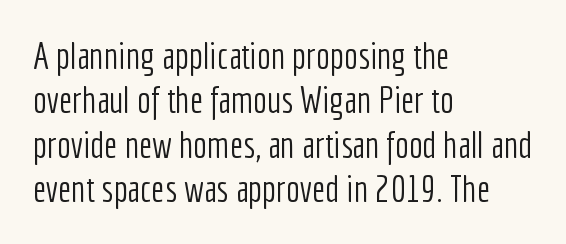
{"serif": "no", "italic": "no", "bold": "no", "weight": "light", "width": "condensed", "stroke_contrast": "low", "x_height": "medium", "monospaced": "no", "underline": "no", "align": "left", "line_spacing_ratio": 1.2, "letter_spacing": "normal", "letter_spacing_em": 0.0, "glyph_px": 37}
